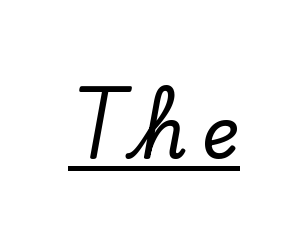
Q: Is the text italic (slanted)? A: Yes.
Q: Is the typeface a serif or a sans-serif typeface? A: Serif.
Q: Is the text underlined? A: Yes.
Q: Width (condensed, normal, or wide)? A: Normal.
Q: Stroke contrast? A: Low.
Q: x-height? A: Small.
Q: Monospaced? A: No.
